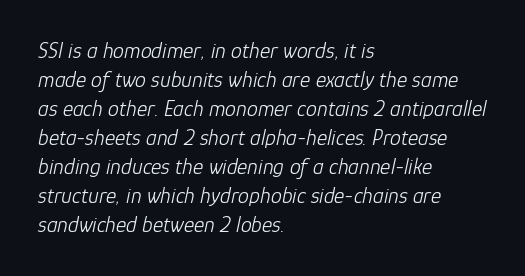
Quick note: underline off. What's the leading like? Ordinary, nothing unusual. Teacher's note: observe the even left margin — that is flush-left alignment. A typesetter would call this zero additional tracking. The font's italic variant was chosen for this text. Letters have the restrained weight of plain body copy at most.
